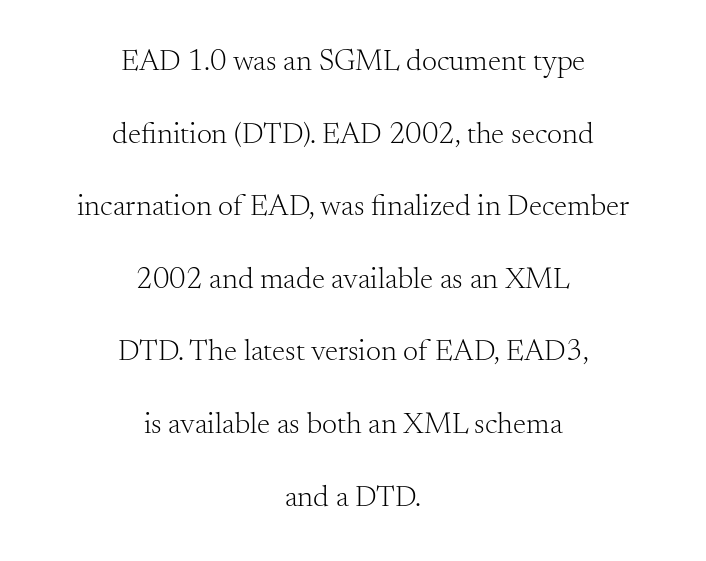
Q: Is the text bold? A: No.
Q: Is the text italic (slanted)? A: No, it is upright.
Q: Is the typeface a serif or a sans-serif typeface? A: Serif.
Q: Is the text underlined? A: No.
Q: How is the paragraph aligned? A: Centered.
Q: Is the spacing between letters normal or unusually wide? A: Normal.
Q: Is the spacing between lines tight, normal or loose? A: Loose.
Q: Width (condensed, normal, or wide)? A: Normal.
Q: Stroke contrast? A: Medium.
Q: x-height? A: Small.
Q: Monospaced? A: No.
